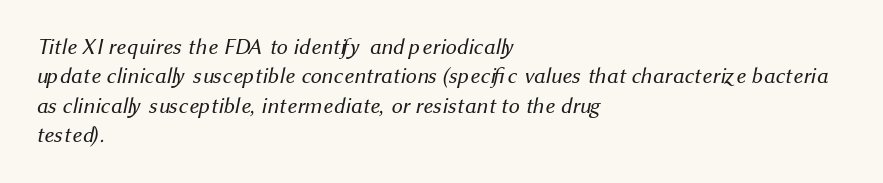
Caption: face not bold, strokes unweighted. How are the letters spaced? Ordinarily, with no added tracking. Summary of vertical rhythm: regular, with standard interline spacing. Plain, unruled lines of type. The paragraph has a hard left edge and a soft right edge.
